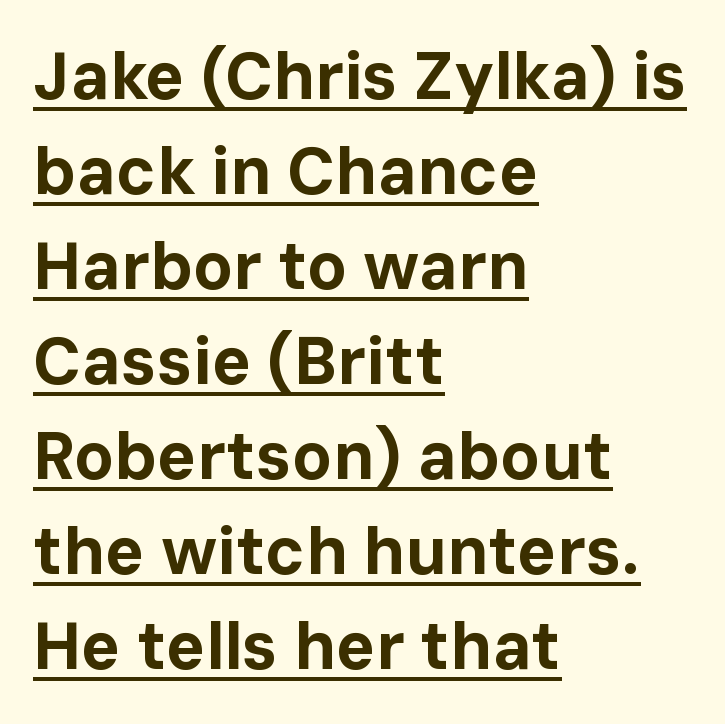
{"serif": "no", "italic": "no", "bold": "yes", "weight": "bold", "width": "normal", "stroke_contrast": "low", "x_height": "medium", "monospaced": "no", "underline": "yes", "align": "left", "line_spacing": "normal", "line_spacing_ratio": 1.44, "letter_spacing": "normal", "letter_spacing_em": 0.0, "glyph_px": 66}
